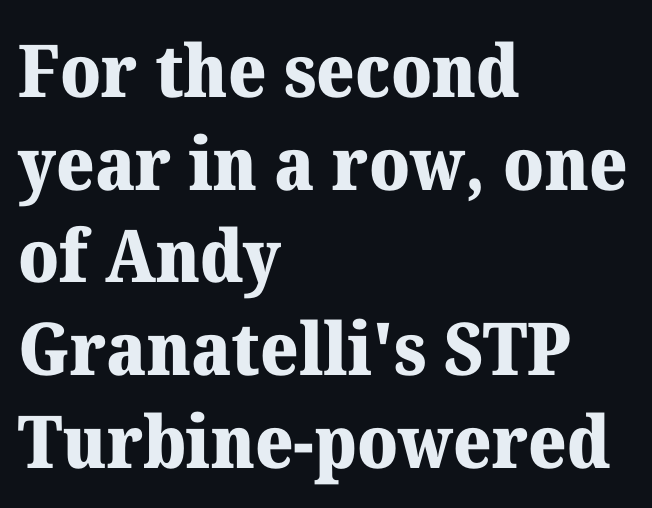
{"serif": "yes", "italic": "no", "bold": "yes", "weight": "heavy", "width": "normal", "stroke_contrast": "medium", "x_height": "medium", "monospaced": "no", "underline": "no", "align": "left", "line_spacing": "normal", "line_spacing_ratio": 1.27, "letter_spacing": "normal", "letter_spacing_em": 0.0, "glyph_px": 73}
